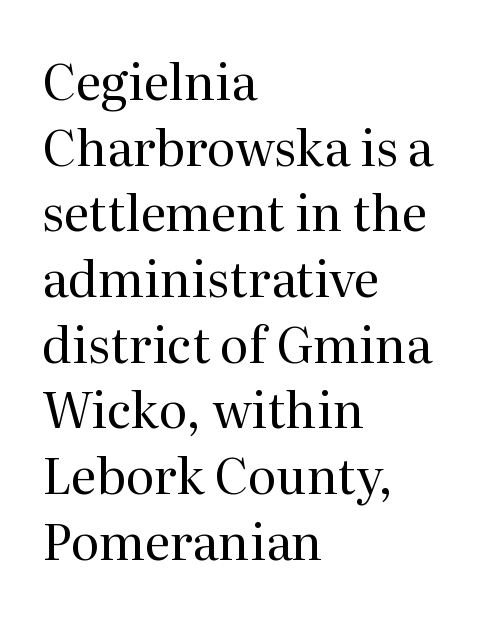
Q: Is the text bold? A: No.
Q: Is the text italic (slanted)? A: No, it is upright.
Q: Is the typeface a serif or a sans-serif typeface? A: Serif.
Q: Is the text underlined? A: No.
Q: How is the paragraph aligned? A: Left-aligned.
Q: Is the spacing between letters normal or unusually wide? A: Normal.
Q: Is the spacing between lines tight, normal or loose? A: Normal.
Q: Width (condensed, normal, or wide)? A: Normal.
Q: Stroke contrast? A: Medium.
Q: x-height? A: Medium.
Q: Monospaced? A: No.
